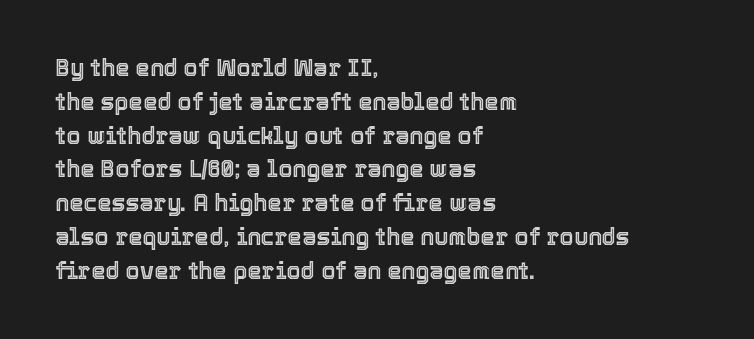
Q: Is the text italic (slanted)? A: No, it is upright.
Q: Is the text underlined? A: No.
Q: How is the paragraph aligned? A: Left-aligned.
Q: Is the spacing between letters normal or unusually wide? A: Normal.
Q: Is the spacing between lines tight, normal or loose? A: Normal.
